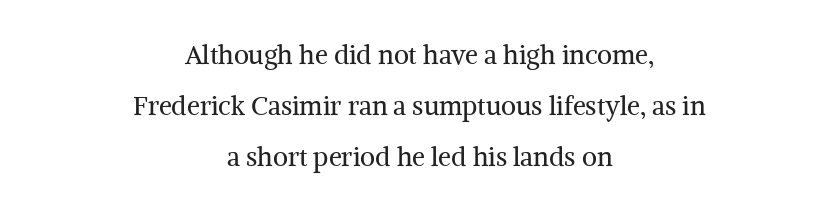
{"italic": "no", "bold": "no", "underline": "no", "align": "center", "line_spacing": "loose", "line_spacing_ratio": 1.97, "letter_spacing": "normal", "letter_spacing_em": 0.0, "glyph_px": 26}
